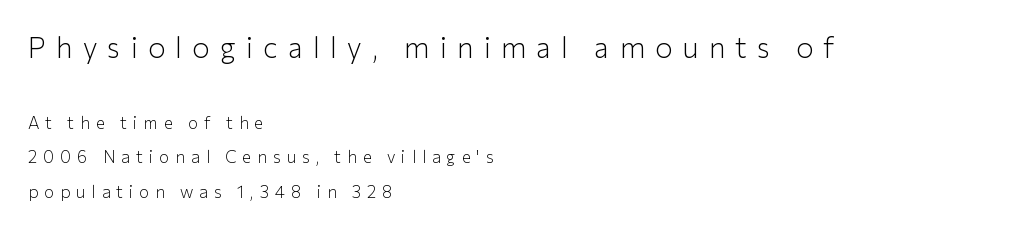
The image shows 29 px light sans-serif type, upright; set left-aligned, loose line spacing (2.05x), unusually wide letter spacing (+0.35 em), not underlined; the first (top) block is 1.71x larger; low stroke contrast and a medium x-height.
